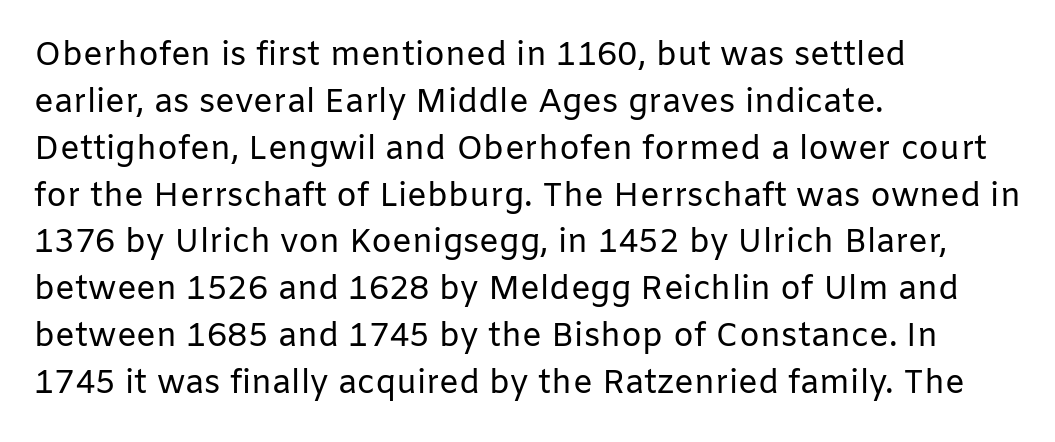
Q: Is the text bold? A: No.
Q: Is the text italic (slanted)? A: No, it is upright.
Q: Is the typeface a serif or a sans-serif typeface? A: Sans-serif.
Q: Is the text underlined? A: No.
Q: How is the paragraph aligned? A: Left-aligned.
Q: Is the spacing between letters normal or unusually wide? A: Normal.
Q: Is the spacing between lines tight, normal or loose? A: Normal.
Q: Width (condensed, normal, or wide)? A: Normal.
Q: Stroke contrast? A: Low.
Q: x-height? A: Medium.
Q: Monospaced? A: No.
